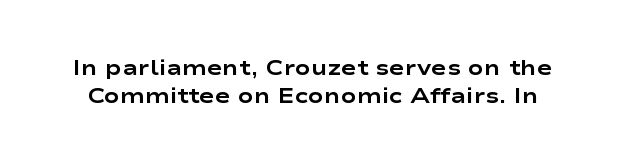
Emphasis by weight is at full strength: bold. There is no visible air inserted between adjacent glyphs. Quick note: not italic, upright. Baseline-to-baseline distance is the conventional proportion of letter height. The zone under the glyphs is completely vacant.
